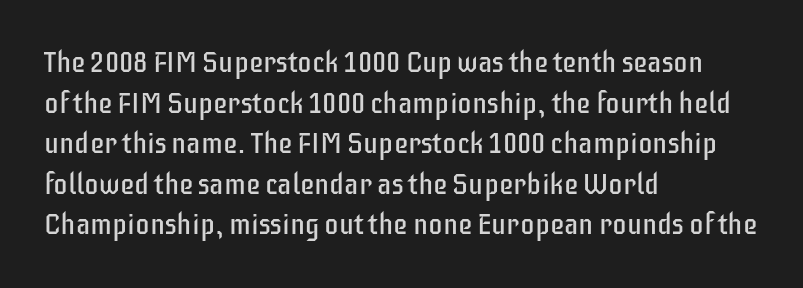
The image shows 29 px regular-weight, condensed sans-serif type, upright; set left-aligned, normal line spacing (1.4x), normal letter spacing, not underlined; low stroke contrast and a large x-height.
